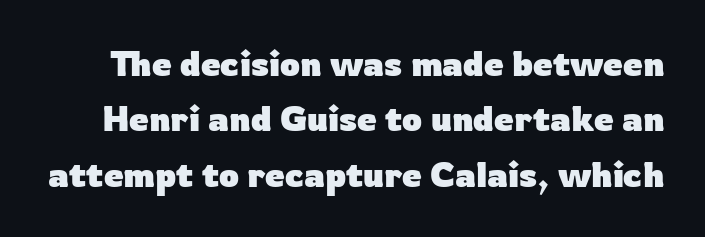
The image shows 35 px heavy sans-serif type, upright; set normal line spacing (1.58x), normal letter spacing, not underlined; low stroke contrast and a medium x-height.
